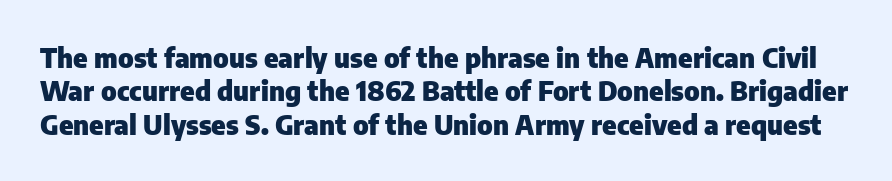
Q: Is the text bold? A: Yes.
Q: Is the text italic (slanted)? A: No, it is upright.
Q: Is the text underlined? A: No.
Q: Is the spacing between letters normal or unusually wide? A: Normal.
